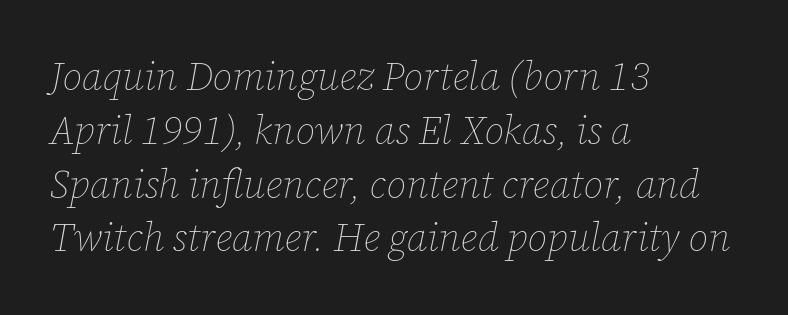
{"italic": "yes", "lean": "right", "slant_degrees": 12, "bold": "no", "weight": "thin", "width": "normal", "stroke_contrast": "low", "x_height": "medium", "monospaced": "no", "underline": "no", "align": "left", "line_spacing": "normal", "line_spacing_ratio": 1.38, "letter_spacing": "normal", "letter_spacing_em": 0.0, "glyph_px": 39}
